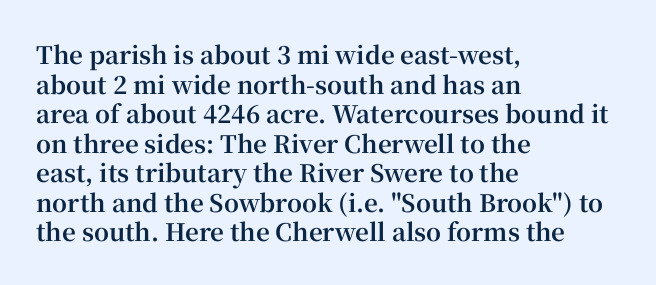
Q: Is the text bold? A: Yes.
Q: Is the text italic (slanted)? A: No, it is upright.
Q: Is the text underlined? A: No.
Q: How is the paragraph aligned? A: Left-aligned.
Q: Is the spacing between letters normal or unusually wide? A: Normal.
